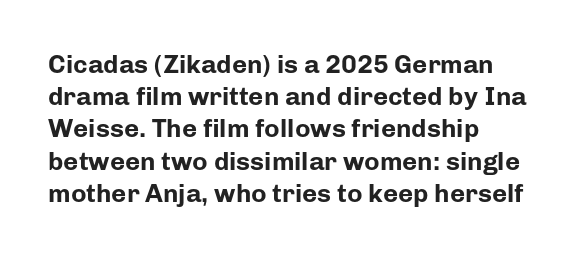
Q: Is the text bold? A: Yes.
Q: Is the text italic (slanted)? A: No, it is upright.
Q: Is the text underlined? A: No.
Q: How is the paragraph aligned? A: Left-aligned.
Q: Is the spacing between letters normal or unusually wide? A: Normal.
